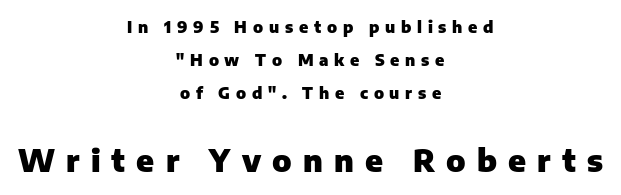
{"serif": "no", "italic": "no", "bold": "yes", "weight": "heavy", "width": "normal", "stroke_contrast": "low", "x_height": "medium", "monospaced": "no", "underline": "no", "align": "center", "line_spacing": "loose", "line_spacing_ratio": 2.06, "letter_spacing": "wide", "letter_spacing_em": 0.36, "larger_block": "second", "size_ratio": 1.94, "glyph_px": 31}
